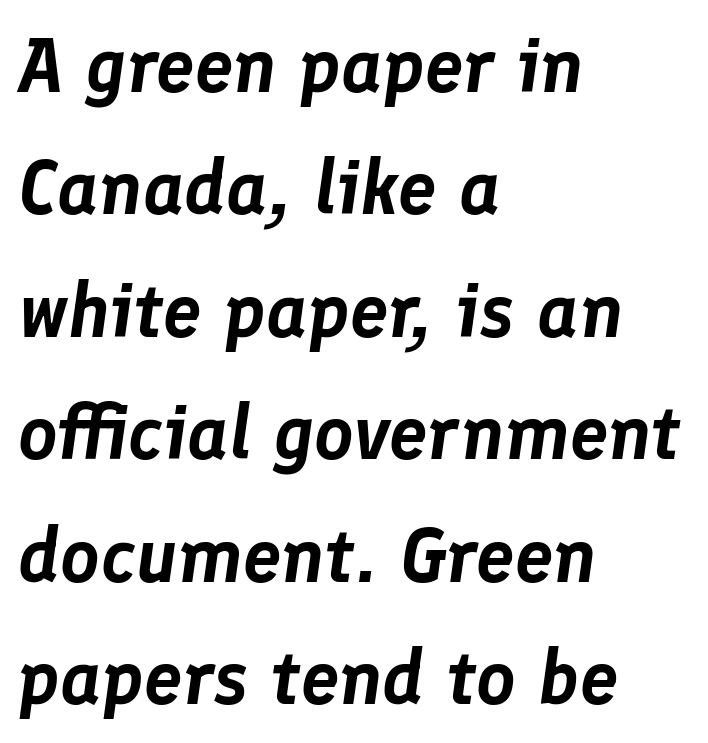
{"italic": "yes", "lean": "right", "slant_degrees": 8, "width": "normal", "stroke_contrast": "low", "x_height": "medium", "monospaced": "no", "underline": "no", "align": "left", "line_spacing": "normal", "line_spacing_ratio": 1.59, "letter_spacing": "normal", "letter_spacing_em": 0.0, "glyph_px": 77}
